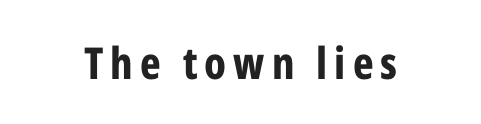
Q: Is the text bold? A: Yes.
Q: Is the text italic (slanted)? A: No, it is upright.
Q: Is the typeface a serif or a sans-serif typeface? A: Sans-serif.
Q: Is the text underlined? A: No.
Q: Width (condensed, normal, or wide)? A: Condensed.
Q: Stroke contrast? A: Low.
Q: x-height? A: Medium.
Q: Monospaced? A: No.
